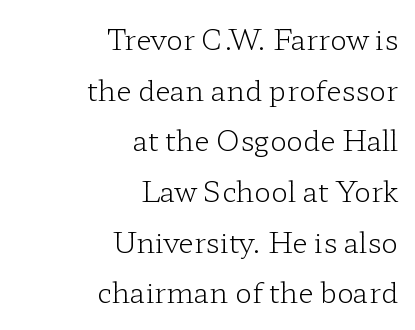
The image shows 28 px light, wide serif type, upright; set right-aligned, line spacing 1.81x, normal letter spacing, not underlined; low stroke contrast and a medium x-height.
